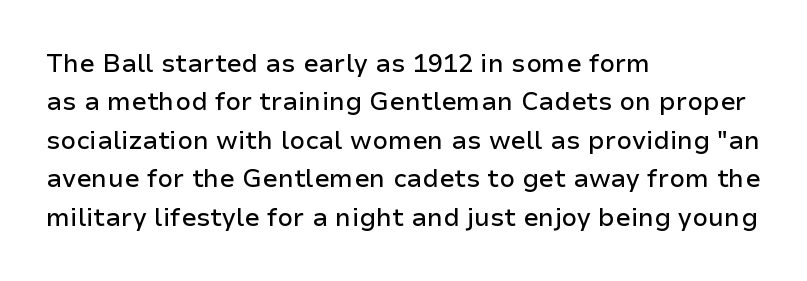
These lines stack with their left ends in a neat column. This is the regular roman posture of the typeface. Leading matches the norm, producing a regular column. No extra tracking has been applied to these lines. Type without underlining.
